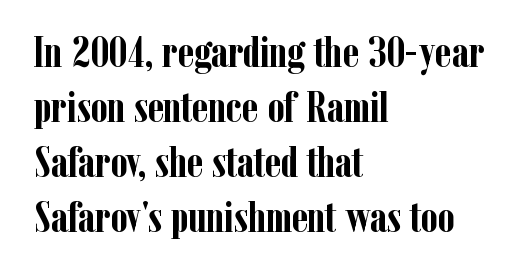
Q: Is the text bold? A: Yes.
Q: Is the text italic (slanted)? A: No, it is upright.
Q: Is the typeface a serif or a sans-serif typeface? A: Serif.
Q: Is the text underlined? A: No.
Q: How is the paragraph aligned? A: Left-aligned.
Q: Is the spacing between letters normal or unusually wide? A: Normal.
Q: Is the spacing between lines tight, normal or loose? A: Normal.
Q: Width (condensed, normal, or wide)? A: Condensed.
Q: Stroke contrast? A: Low.
Q: x-height? A: Medium.
Q: Monospaced? A: No.
